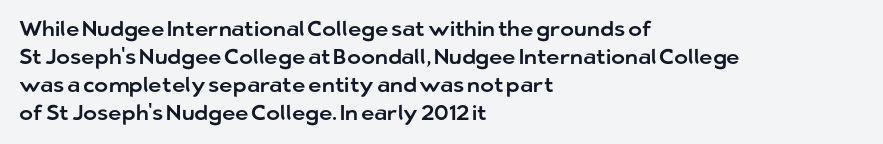
Q: Is the text italic (slanted)? A: No, it is upright.
Q: Is the text underlined? A: No.
Q: How is the paragraph aligned? A: Left-aligned.
Q: Is the spacing between letters normal or unusually wide? A: Normal.
Q: Is the spacing between lines tight, normal or loose? A: Normal.
